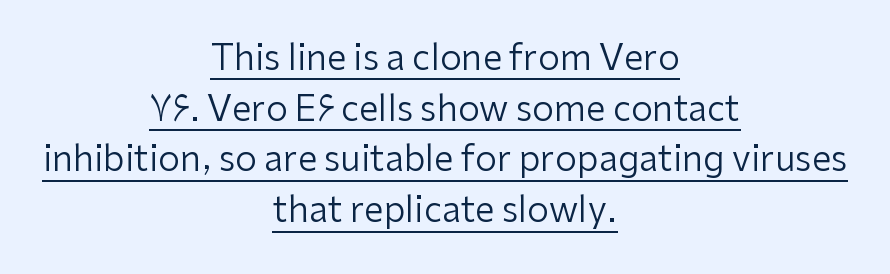
The image shows 35 px regular-weight sans-serif type, upright; set centered, normal line spacing (1.45x), normal letter spacing, underlined; low stroke contrast and a medium x-height.
